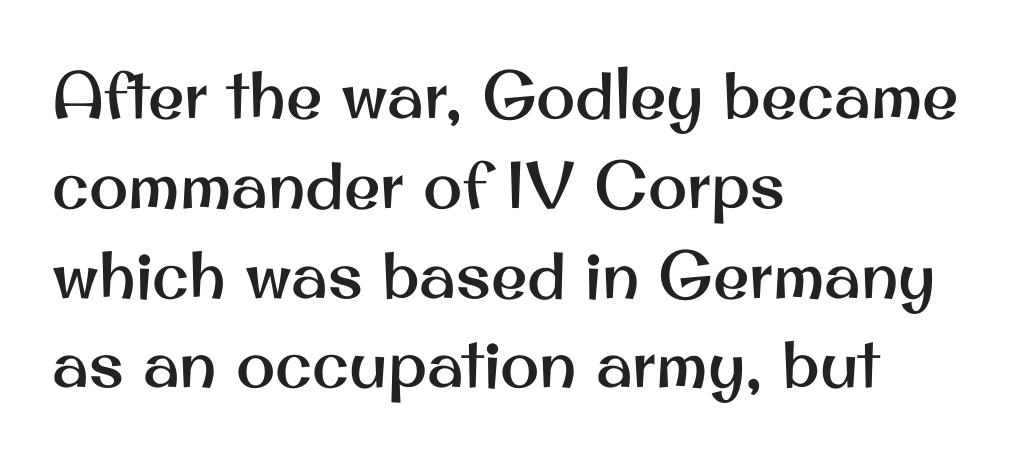
The passage shown is not underscored anywhere. Unlike a traditional serif, this face leaves its strokes unadorned. The rendering anchors every line to the left-hand side. Line spacing here is normal. Think of a printed novel: that variable character pitch is what you see here.
